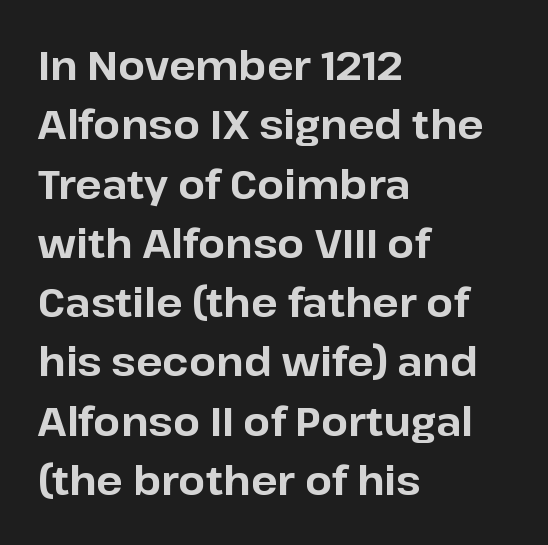
{"serif": "no", "italic": "no", "bold": "yes", "weight": "bold", "width": "normal", "stroke_contrast": "low", "x_height": "medium", "monospaced": "no", "underline": "no", "align": "left", "line_spacing": "normal", "line_spacing_ratio": 1.52, "letter_spacing": "normal", "letter_spacing_em": 0.0, "glyph_px": 39}
